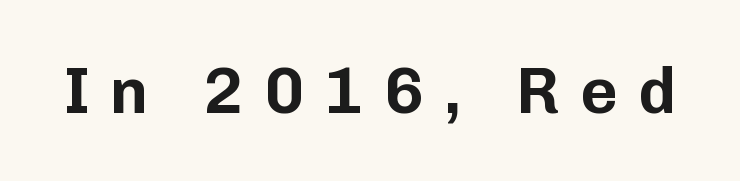
This rendering employs a face without finishing strokes, i.e., a sans-serif. Only glyphs here, with clear space below each row. A typesetter would call this proportional, since set widths differ per character. Tall strokes in this sample are plumb rather than angled. These lines have a slow, spaced-out rhythm from letter to letter.
